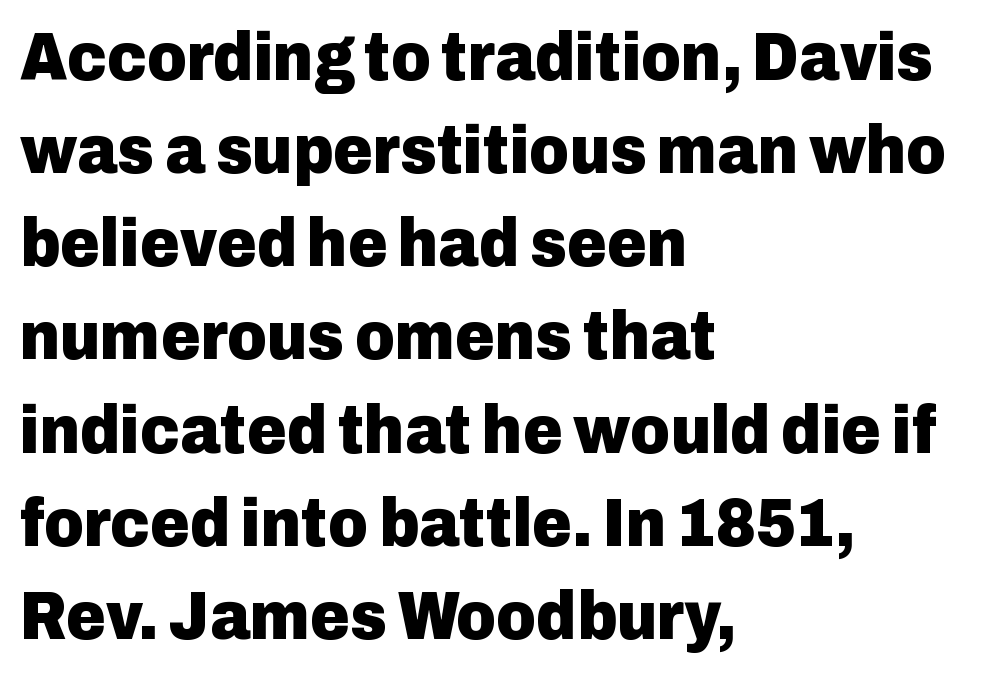
Q: Is the text bold? A: Yes.
Q: Is the text italic (slanted)? A: No, it is upright.
Q: Is the typeface a serif or a sans-serif typeface? A: Sans-serif.
Q: Is the text underlined? A: No.
Q: How is the paragraph aligned? A: Left-aligned.
Q: Is the spacing between letters normal or unusually wide? A: Normal.
Q: Is the spacing between lines tight, normal or loose? A: Normal.
Q: Width (condensed, normal, or wide)? A: Normal.
Q: Stroke contrast? A: Low.
Q: x-height? A: Medium.
Q: Monospaced? A: No.
